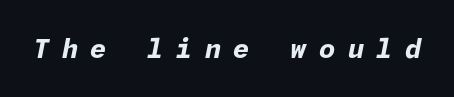
There's an unmistakable incline to the writing here. Is the type bold? Yes — the strokes are clearly thick and heavy. Decoration check: the copy has no underline. Letter spacing: wide.
